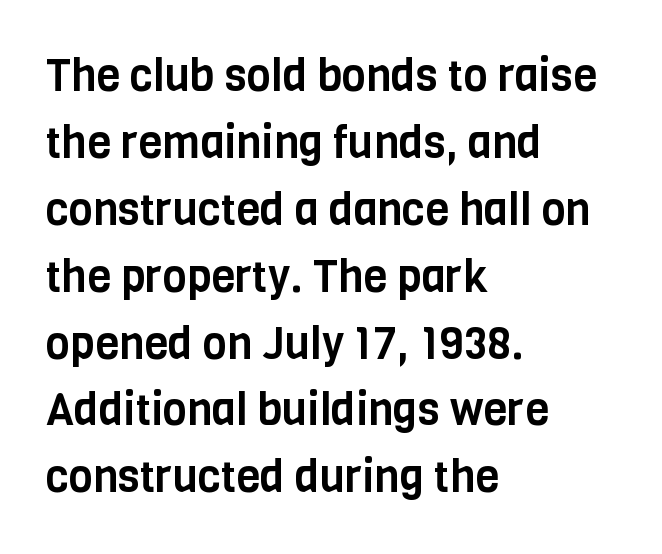
{"serif": "no", "italic": "no", "width": "condensed", "stroke_contrast": "low", "x_height": "large", "monospaced": "no", "underline": "no", "align": "left", "line_spacing": "normal", "line_spacing_ratio": 1.52, "letter_spacing": "normal", "letter_spacing_em": 0.0, "glyph_px": 44}
